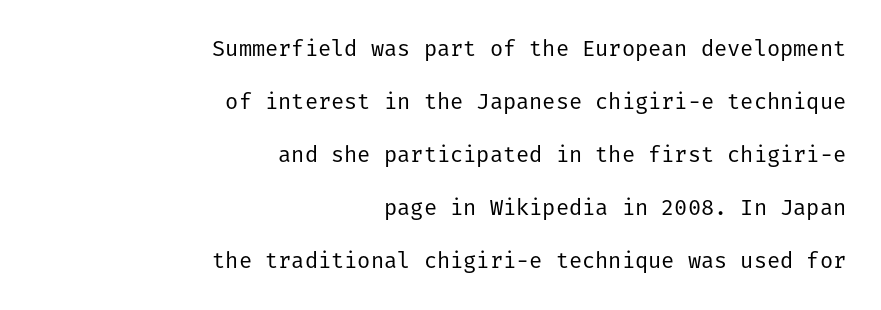
The image shows 22 px text type, upright; set right-aligned, loose line spacing (2.41x), normal letter spacing, not underlined.
